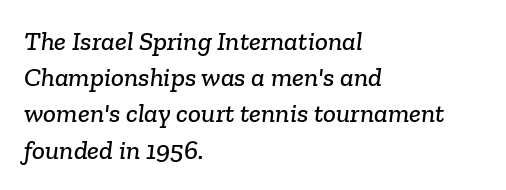
{"underline": "no", "align": "left", "line_spacing": "normal", "line_spacing_ratio": 1.34, "letter_spacing": "normal", "letter_spacing_em": 0.0, "glyph_px": 27}
